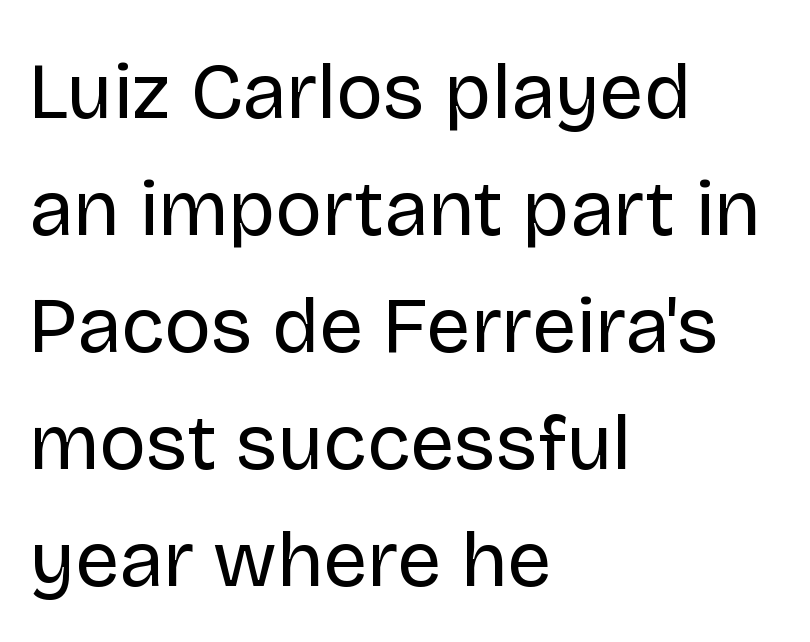
Proportional: the letters do not fall into vertical columns. Vertical strokes here are truly vertical. The font family rendered here belongs to the sans-serif group. Here the glyphs are tracked normally, forming tight word shapes. Underlining? Definitely not there.
